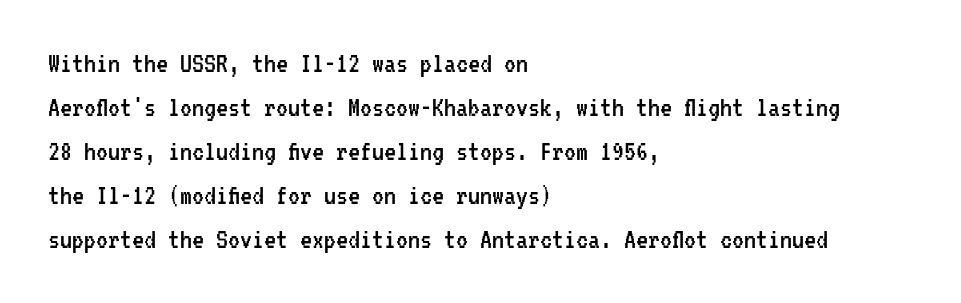
{"serif": "no", "italic": "no", "bold": "no", "weight": "regular", "width": "condensed", "stroke_contrast": "low", "x_height": "medium", "monospaced": "yes", "underline": "no", "align": "left", "line_spacing": "normal", "line_spacing_ratio": 1.47, "letter_spacing": "normal", "letter_spacing_em": 0.0, "glyph_px": 30}
